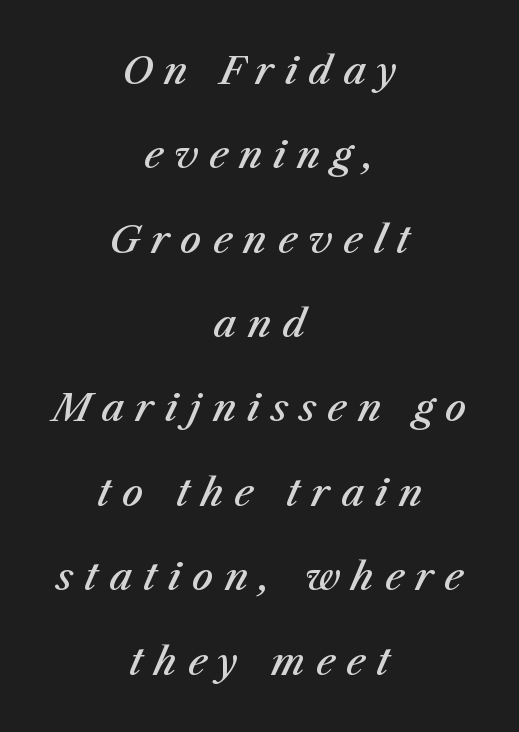
The image shows 38 px semibold type, italic (leaning right); set centered, loose line spacing (2.22x), unusually wide letter spacing (+0.29 em), not underlined; medium stroke contrast and a medium x-height.
